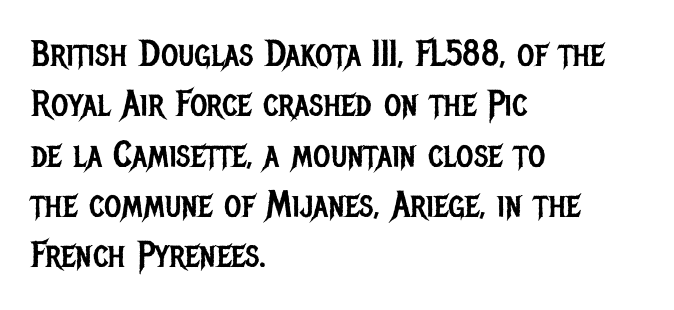
The face used here is a sans, in the tradition of grotesques and geometrics. The passage shown is typed in a proportional face where columns would drift. If you measured baseline to baseline, you'd find a middling distance. Descenders are the only things crossing below the line.
